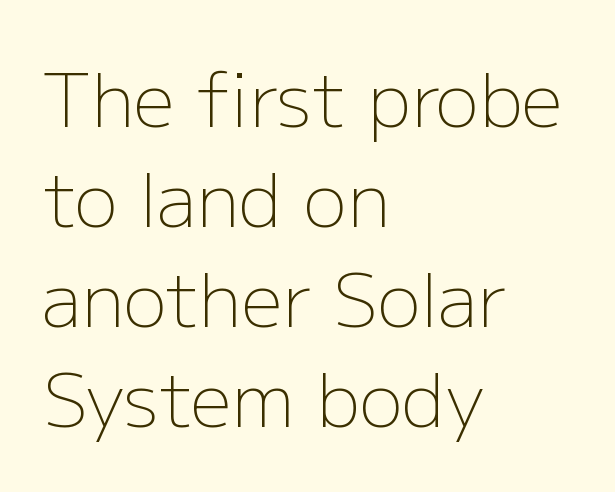
The letters advance in unequal steps, a hallmark of proportional type. The lines sit at an ordinary, default distance from one another. The letterforms sit at book weight or below. The strip under each line holds only bare page.
